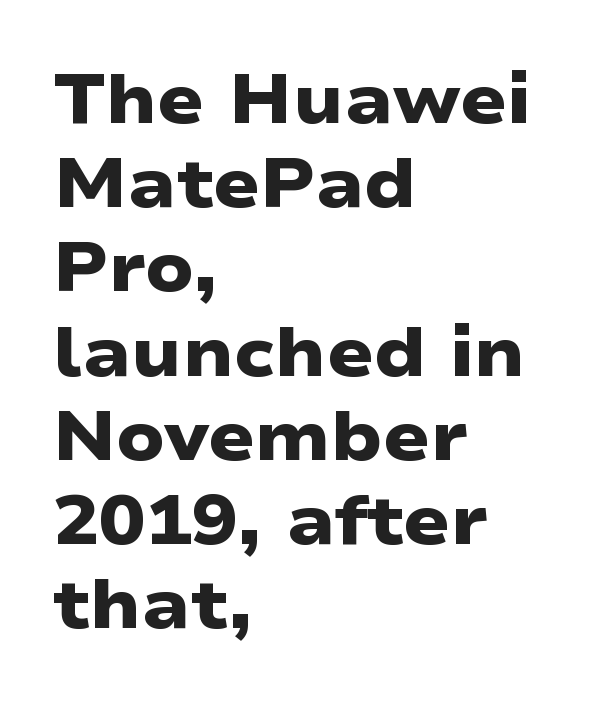
Compared with typical body copy, the letter spacing here is the same. Grotesque or geometric, the face here clearly has no serifs. Is this a fixed-width face? No — the glyphs have proportional, varying widths. Rule under the text: the space is simply empty. This sample is left-justified, so line endings fall wherever the words run out. The glyphs have the mass of a bold cut.
